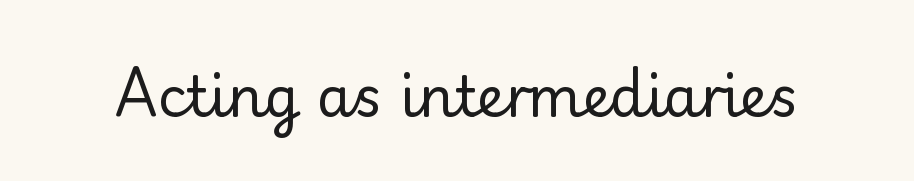
What kind of face is this? One without serifs — a sans. The gap between lines stays unmarked. Inter-character spacing is left at the font's built-in metrics. Stems and bowls with no extra thickness — not bold. The face used here is proportionally spaced, like ordinary book or web type. Notice how the stems are strictly vertical — no italics here.
